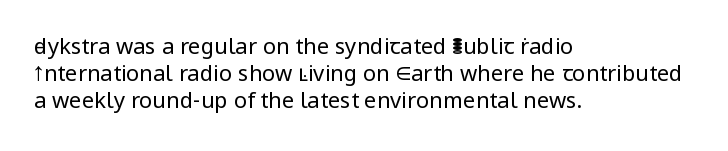
{"italic": "no", "bold": "no", "underline": "no", "align": "left", "line_spacing_ratio": 1.22, "letter_spacing": "normal", "letter_spacing_em": 0.0, "glyph_px": 22}
